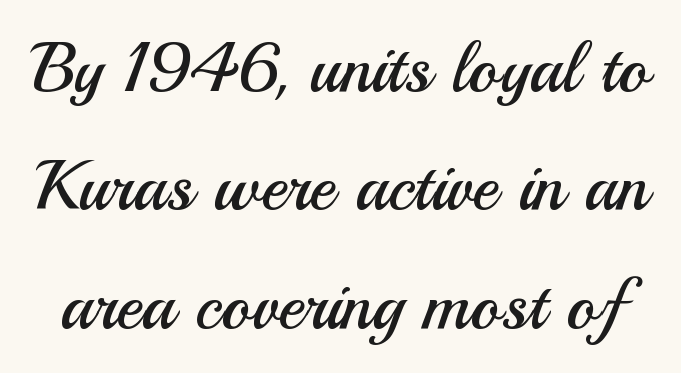
Q: Is the text bold? A: No.
Q: Is the text italic (slanted)? A: Yes.
Q: Is the typeface a serif or a sans-serif typeface? A: Sans-serif.
Q: Is the text underlined? A: No.
Q: Is the spacing between letters normal or unusually wide? A: Normal.
Q: Is the spacing between lines tight, normal or loose? A: Normal.
Q: Width (condensed, normal, or wide)? A: Normal.
Q: Stroke contrast? A: Medium.
Q: x-height? A: Small.
Q: Monospaced? A: No.
